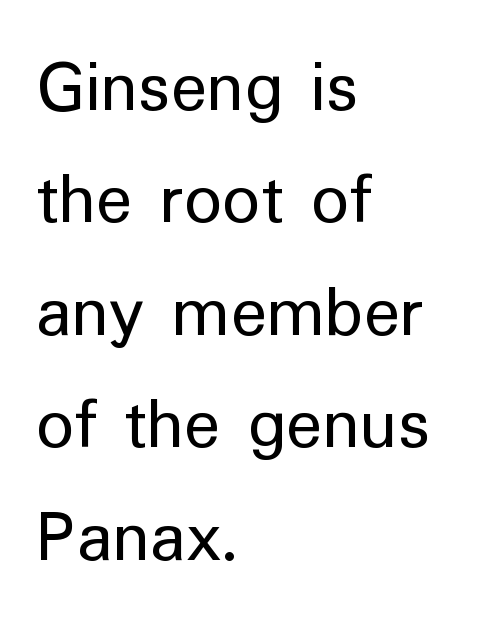
Grotesque or geometric, the face here clearly has no serifs. Vertically, the passage feels balanced, rows spaced as you'd expect. Each letter keeps its own natural width here, so spacing adapts to shape. Layout note: lines flush left. The letterforms sit shoulder to shoulder at normal distance. Glance below the letters and you will spot only blank space.
